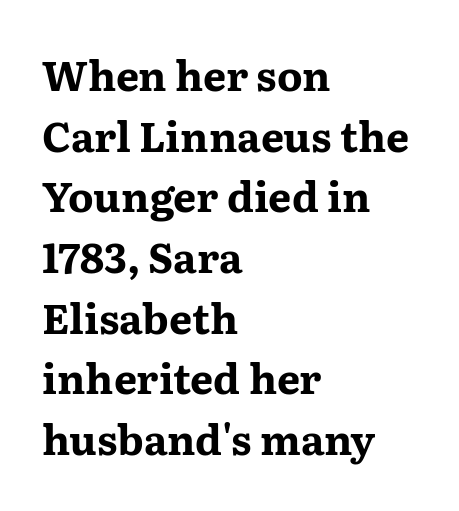
Q: Is the text bold? A: Yes.
Q: Is the text italic (slanted)? A: No, it is upright.
Q: Is the typeface a serif or a sans-serif typeface? A: Serif.
Q: Is the text underlined? A: No.
Q: How is the paragraph aligned? A: Left-aligned.
Q: Is the spacing between letters normal or unusually wide? A: Normal.
Q: Is the spacing between lines tight, normal or loose? A: Normal.
Q: Width (condensed, normal, or wide)? A: Wide.
Q: Stroke contrast? A: Medium.
Q: x-height? A: Medium.
Q: Monospaced? A: No.
